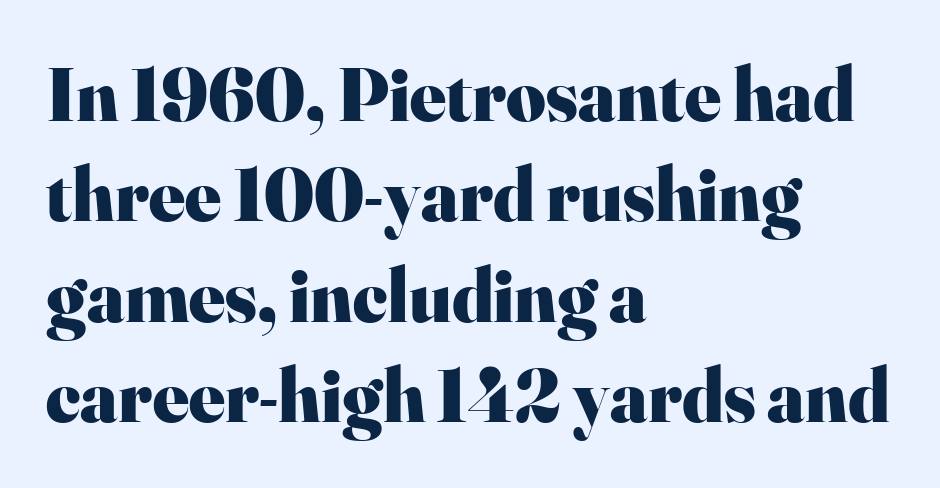
No extra tracking has been applied to these lines. The strokes are fattened all the way to bold. A typesetter would mark this as roman, not italic. The paragraph shown leans on its left margin. The gap between lines stays unmarked.
